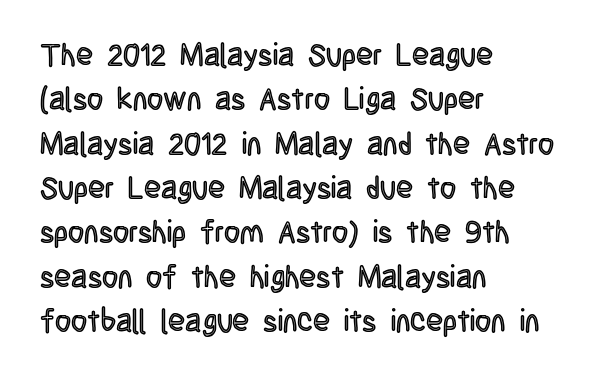
The image shows 31 px condensed type, upright; set left-aligned, normal line spacing (1.43x), normal letter spacing, not underlined; a large x-height.
